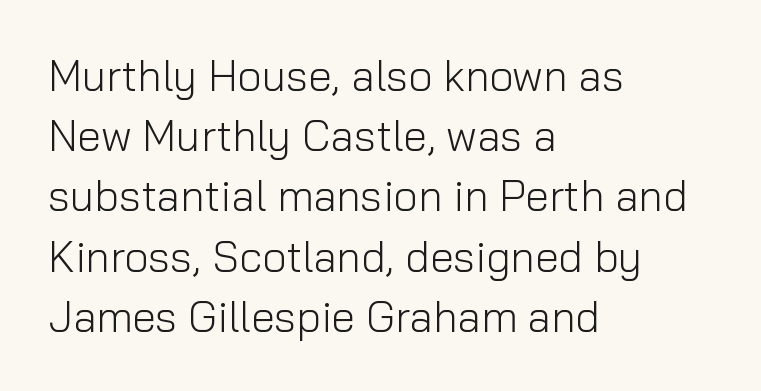
{"serif": "no", "italic": "no", "bold": "no", "weight": "light", "width": "normal", "stroke_contrast": "low", "x_height": "medium", "monospaced": "no", "underline": "no", "align": "left", "line_spacing": "normal", "line_spacing_ratio": 1.4, "letter_spacing": "normal", "letter_spacing_em": 0.0, "glyph_px": 43}
